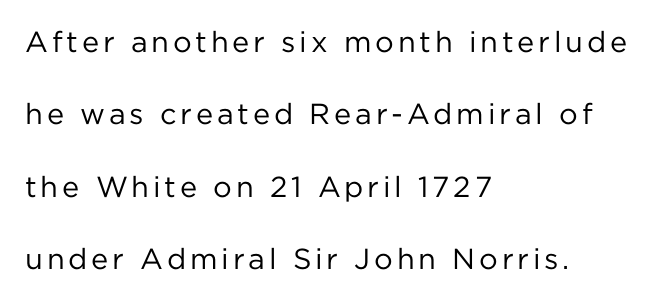
The image shows 29 px regular-weight sans-serif type, upright; set left-aligned, loose line spacing (2.5x), not underlined; low stroke contrast and a medium x-height.
